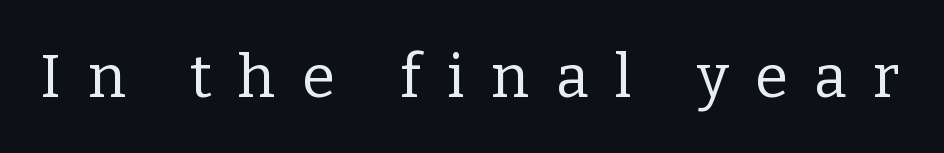
The strokes carry an ordinary text weight at most. Letters rest on an invisible, unmarked baseline. The lettering stays uniformly vertical, giving the passage a roman look. Note: serifs present on the glyphs. Here the designer chose a conventional face with non-uniform glyph widths. Look at the tracking — it's clearly loosened, letters drifting apart.
